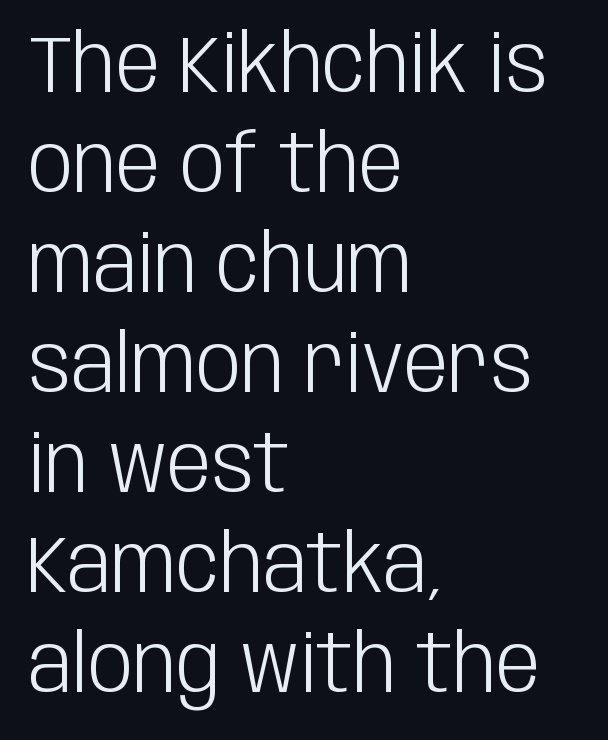
The image shows 80 px light, condensed sans-serif type, upright; set left-aligned, normal line spacing (1.25x), normal letter spacing, not underlined; low stroke contrast and a large x-height.
